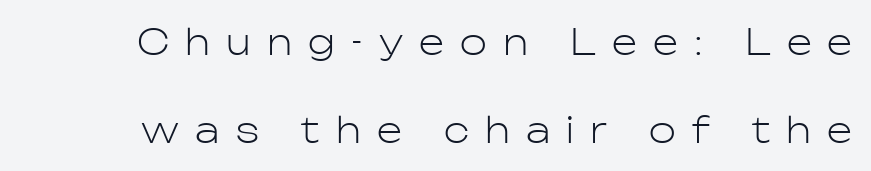
Short note: letters widely spaced. Vertically, the passage feels expansive, rows floating well apart. Underline: absent. Do the characters align in a grid? No, the font is proportional.
